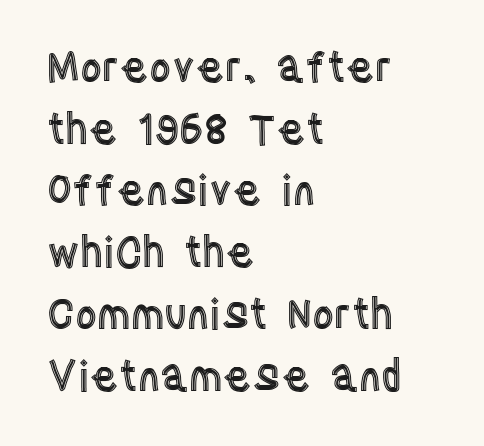
Quick note: underline off. Short and long lines alike share a common starting point at left. The lines sit at an ordinary, default distance from one another. Quick note: not italic, upright.
